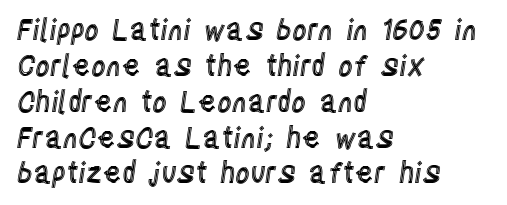
Plain, unruled lines of type. Evenly set lines give the paragraph a standard silhouette. The face used here is proportionally spaced, like ordinary book or web type. Short and long lines alike share a common starting point at left.
